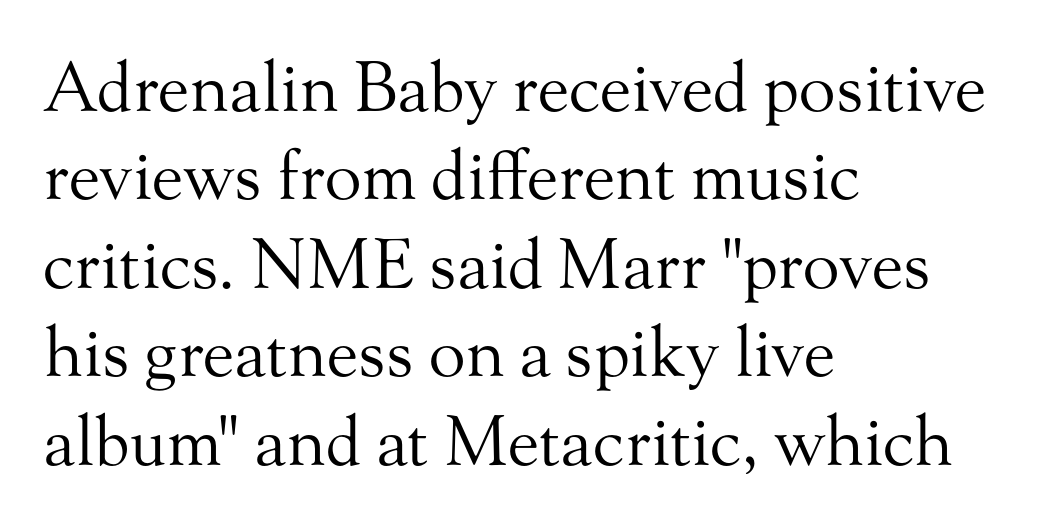
Q: Is the text bold? A: No.
Q: Is the text italic (slanted)? A: No, it is upright.
Q: Is the typeface a serif or a sans-serif typeface? A: Serif.
Q: Is the text underlined? A: No.
Q: How is the paragraph aligned? A: Left-aligned.
Q: Is the spacing between letters normal or unusually wide? A: Normal.
Q: Is the spacing between lines tight, normal or loose? A: Normal.
Q: Width (condensed, normal, or wide)? A: Normal.
Q: Stroke contrast? A: Medium.
Q: x-height? A: Small.
Q: Monospaced? A: No.
